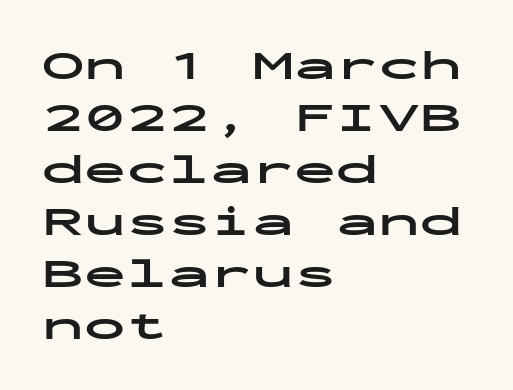
{"serif": "no", "italic": "no", "bold": "yes", "weight": "bold", "width": "wide", "stroke_contrast": "low", "x_height": "medium", "monospaced": "yes", "underline": "no", "align": "left", "line_spacing_ratio": 1.24, "letter_spacing": "normal", "letter_spacing_em": 0.0, "glyph_px": 42}
